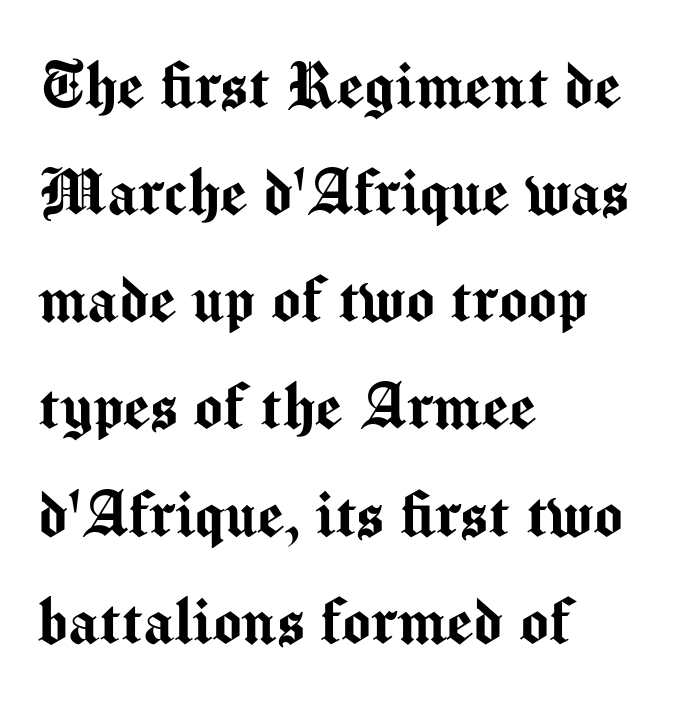
Q: Is the text italic (slanted)? A: No, it is upright.
Q: Is the typeface a serif or a sans-serif typeface? A: Sans-serif.
Q: Is the text underlined? A: No.
Q: How is the paragraph aligned? A: Left-aligned.
Q: Is the spacing between letters normal or unusually wide? A: Normal.
Q: Is the spacing between lines tight, normal or loose? A: Normal.
Q: Width (condensed, normal, or wide)? A: Normal.
Q: Stroke contrast? A: Medium.
Q: x-height? A: Medium.
Q: Monospaced? A: No.
